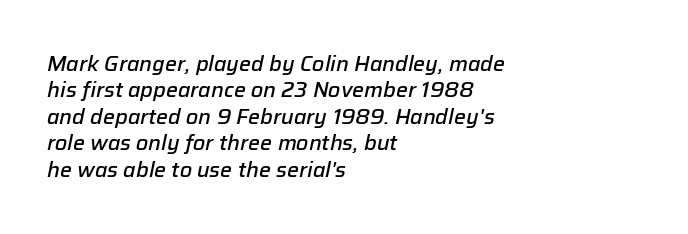
Letter spacing: default. Alignment: flush left. Typographic density is moderately raised because the face is semibold. Looking at the ascenders, they clearly lean. A normal amount of white space separates one row of letters from the next.
